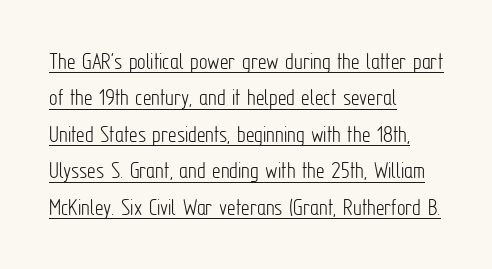
{"italic": "no", "bold": "no", "underline": "yes", "align": "left", "line_spacing": "normal", "line_spacing_ratio": 1.52, "letter_spacing": "normal", "letter_spacing_em": 0.0, "glyph_px": 24}
